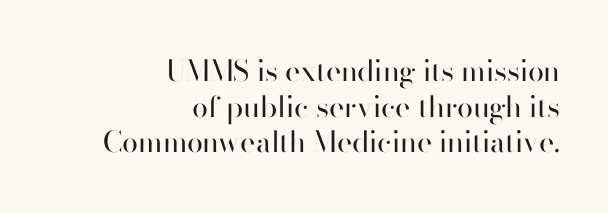
The image shows 29 px regular-weight sans-serif type, upright; set right-aligned, line spacing 1.23x, normal letter spacing, not underlined; high stroke contrast and a small x-height.
